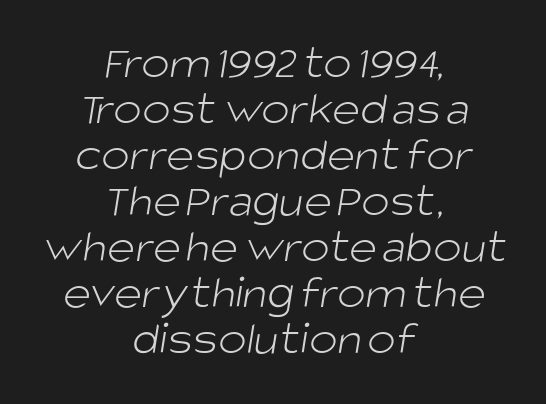
{"serif": "no", "bold": "no", "weight": "light", "width": "normal", "stroke_contrast": "low", "x_height": "large", "monospaced": "no", "underline": "no", "align": "center", "line_spacing": "tight", "line_spacing_ratio": 0.96, "letter_spacing": "normal", "letter_spacing_em": 0.0, "glyph_px": 48}
